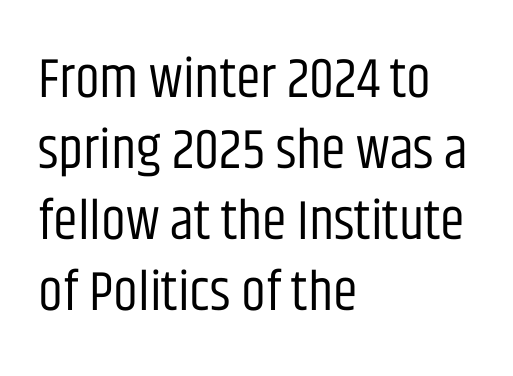
The strokes are not fattened; the text isn't bold. Tracking value appears to be zero — textbook default spacing. The space between consecutive lines is moderate. The face used here is proportionally spaced, like ordinary book or web type. The space directly below the letters is spotless. This sample uses an upright cut, with every glyph sitting square on the baseline.
